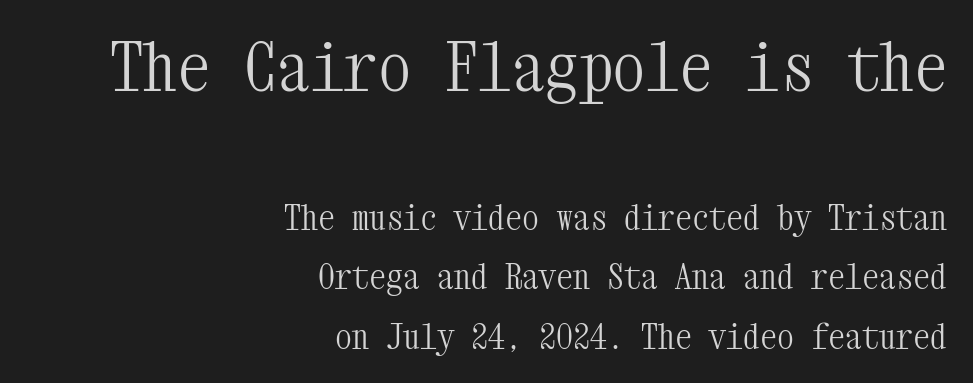
Letters have the restrained weight of plain body copy at most. Line ends are locked; line starts wander. Large over small — that's the arrangement of the two blocks here. Each letter, wide or thin by design, is forced into the same width here. I'd call this a serif setting — the letters wear small feet.
